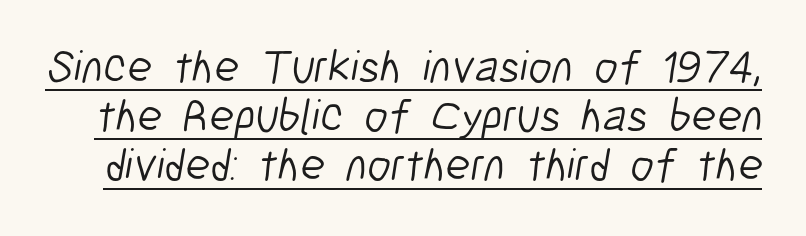
The image shows 46 px light, condensed sans-serif type; set tight line spacing (1.07x), normal letter spacing, underlined; low stroke contrast and a medium x-height.
